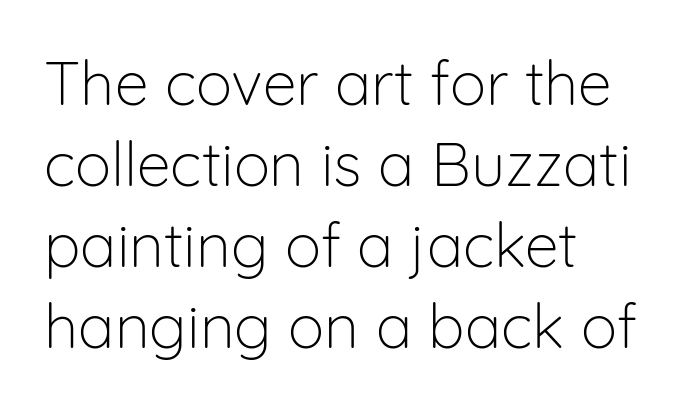
Words float on clear page, feet unadorned. Baseline-to-baseline distance is the conventional proportion of letter height. Is this a fixed-width face? No — the glyphs have proportional, varying widths. Posture: straight, roman, zero tilt.
